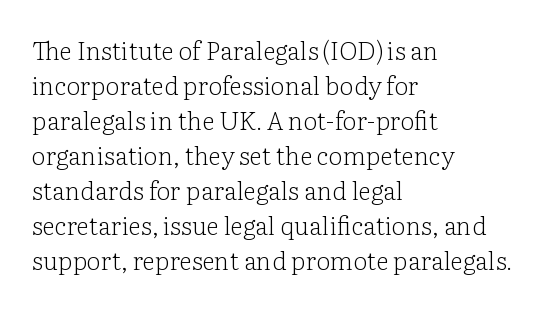
{"italic": "no", "bold": "no", "underline": "no", "align": "left", "line_spacing": "normal", "line_spacing_ratio": 1.4, "letter_spacing": "normal", "letter_spacing_em": 0.0, "glyph_px": 25}
